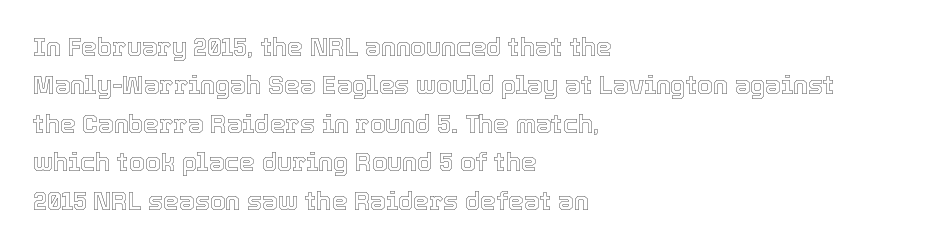
Q: Is the text italic (slanted)? A: No, it is upright.
Q: Is the text underlined? A: No.
Q: How is the paragraph aligned? A: Left-aligned.
Q: Is the spacing between letters normal or unusually wide? A: Normal.
Q: Is the spacing between lines tight, normal or loose? A: Normal.
